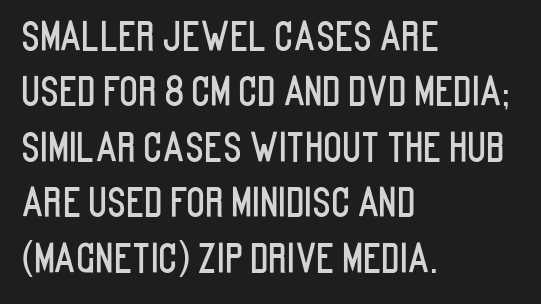
{"serif": "no", "italic": "no", "width": "condensed", "stroke_contrast": "low", "x_height": "large", "monospaced": "no", "underline": "no", "align": "left", "line_spacing": "normal", "line_spacing_ratio": 1.42, "letter_spacing": "normal", "letter_spacing_em": 0.0, "glyph_px": 39}
